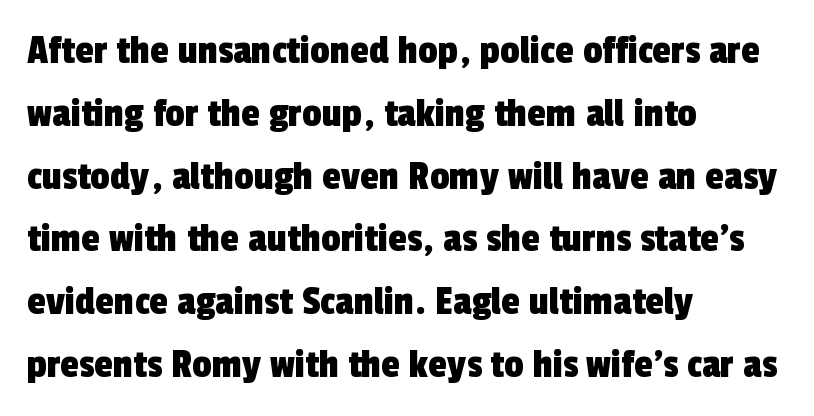
{"serif": "no", "width": "condensed", "x_height": "medium", "monospaced": "no", "underline": "no", "align": "left", "line_spacing": "normal", "line_spacing_ratio": 1.46, "letter_spacing": "normal", "letter_spacing_em": 0.0, "glyph_px": 43}
